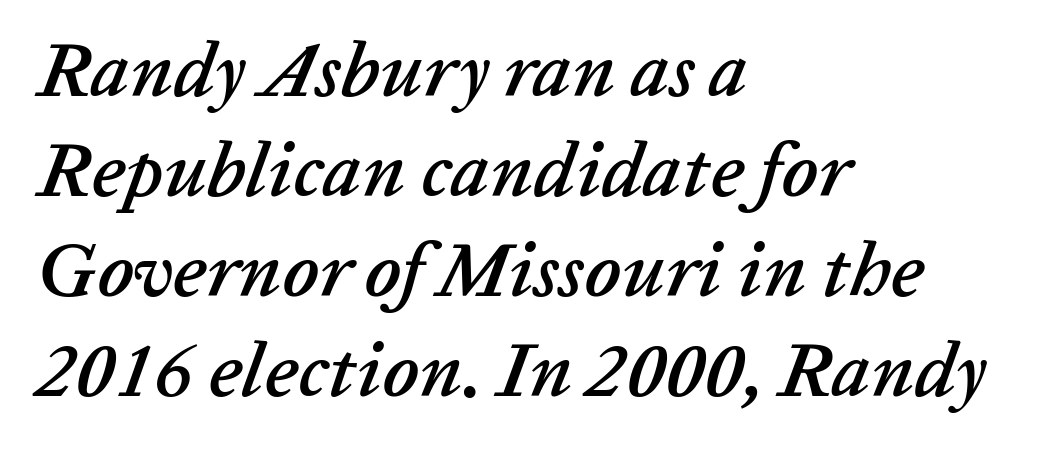
The image shows 77 px text type, italic (leaning right); set left-aligned, normal line spacing (1.3x), normal letter spacing, not underlined; low stroke contrast and a medium x-height.
